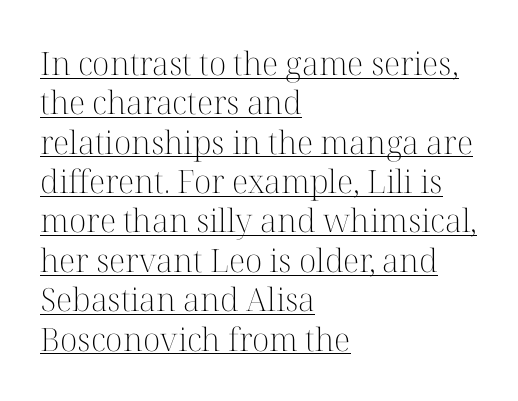
The rendering uses natural spacing where letterforms have individual widths. The lines are quadded left. On a weight scale, this lands at 450 or below. The rendered words wear a rule along their underside. Here the glyphs are tracked normally, forming tight word shapes. Is there any slant? The stems are plumb.
